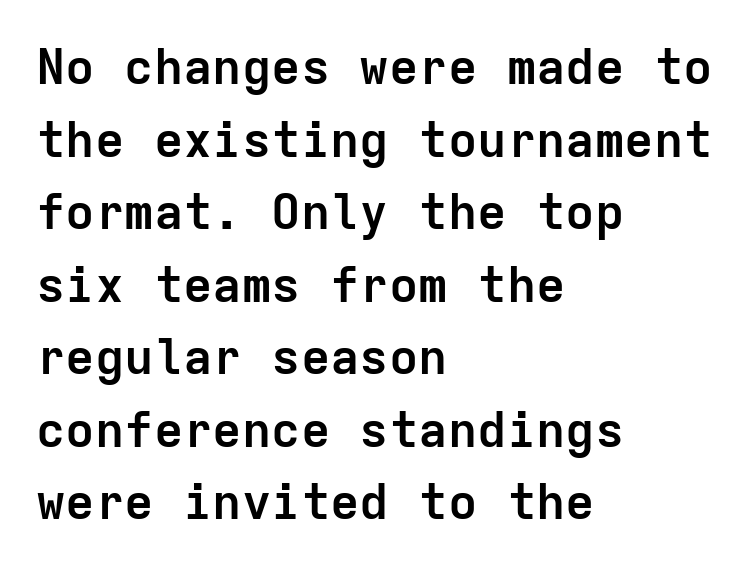
The image shows 49 px semibold sans-serif type, upright, monospaced; set left-aligned, normal line spacing (1.48x), normal letter spacing, not underlined; low stroke contrast and a medium x-height.
